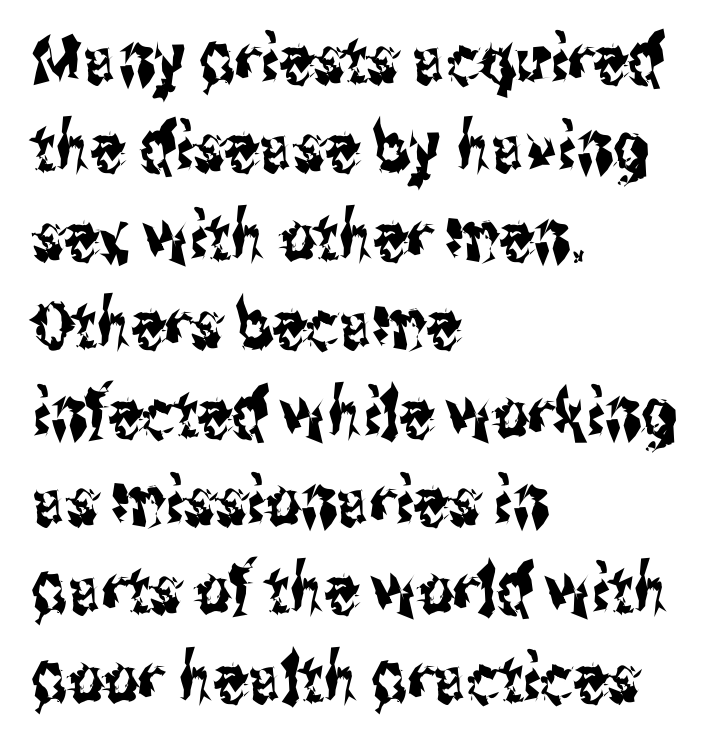
{"serif": "no", "italic": "no", "width": "condensed", "stroke_contrast": "medium", "x_height": "medium", "monospaced": "no", "underline": "no", "align": "left", "line_spacing": "normal", "line_spacing_ratio": 1.3, "letter_spacing": "normal", "letter_spacing_em": 0.0, "glyph_px": 68}
